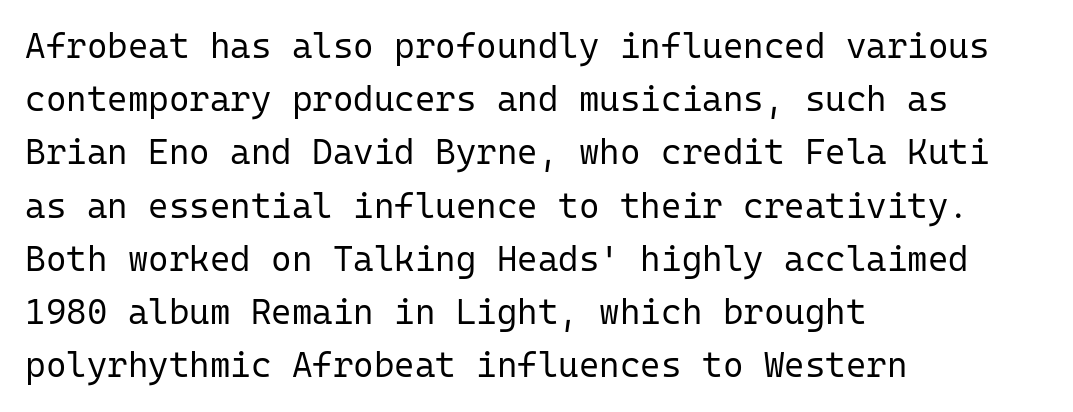
The lines are quadded left. Fixed-width glyphs throughout — classic coding-font behaviour. A bare baseline throughout the passage. Unbolded letterforms with no extra heft.
